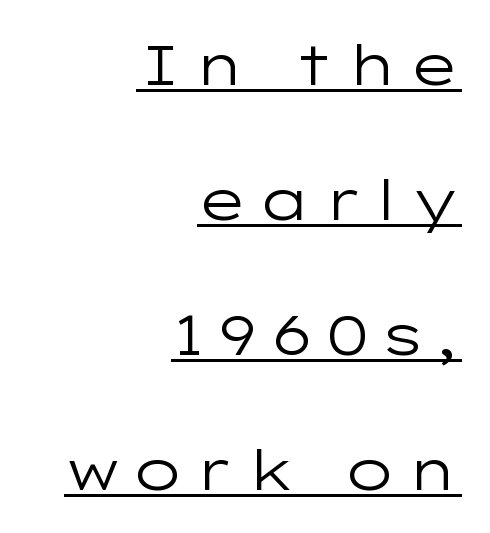
{"serif": "no", "italic": "no", "bold": "no", "weight": "regular", "width": "wide", "stroke_contrast": "low", "x_height": "medium", "monospaced": "no", "underline": "yes", "align": "right", "line_spacing": "loose", "line_spacing_ratio": 2.41, "glyph_px": 56}
